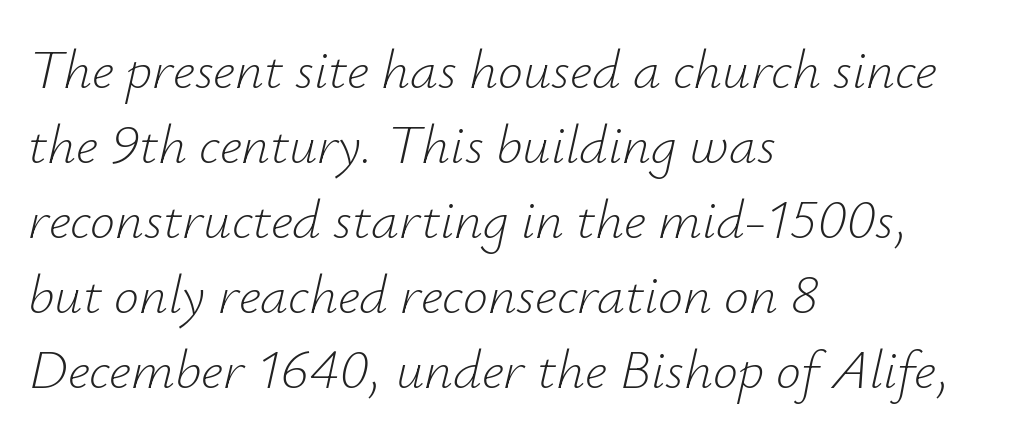
The image shows 56 px light type, italic (leaning right); set left-aligned, normal line spacing (1.34x), normal letter spacing, not underlined; low stroke contrast and a small x-height.
